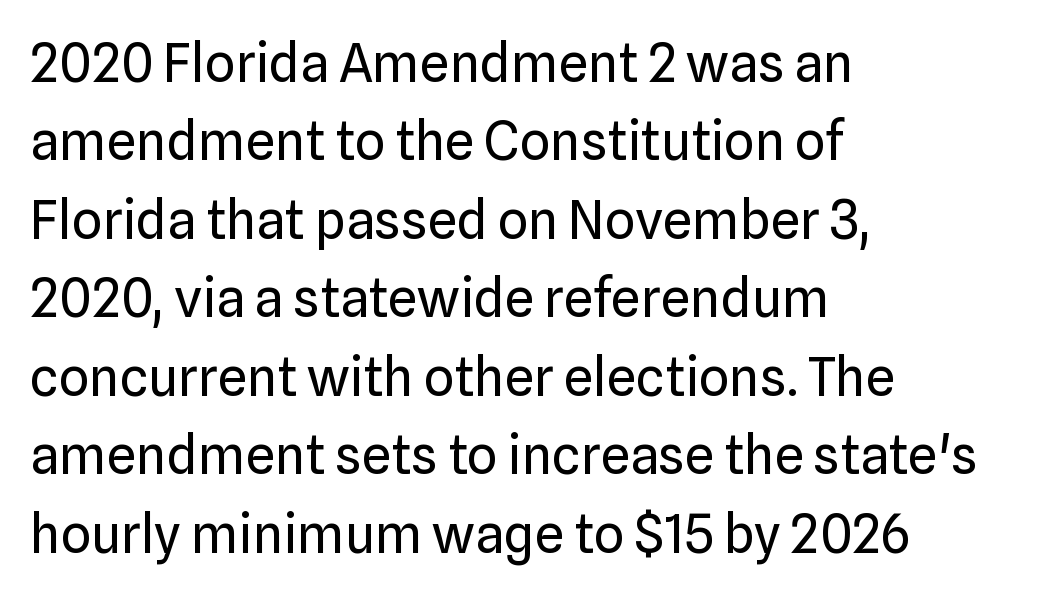
{"serif": "no", "italic": "no", "bold": "no", "weight": "regular", "width": "normal", "stroke_contrast": "low", "x_height": "medium", "monospaced": "no", "underline": "no", "align": "left", "line_spacing": "normal", "line_spacing_ratio": 1.48, "letter_spacing": "normal", "letter_spacing_em": 0.0, "glyph_px": 53}
